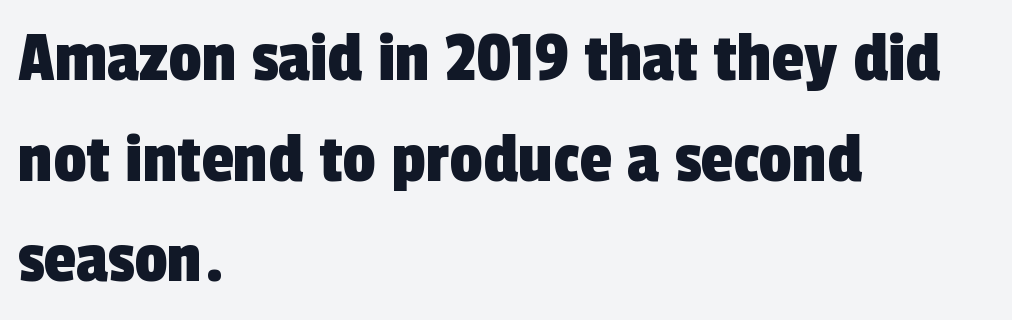
{"serif": "no", "width": "condensed", "x_height": "medium", "monospaced": "no", "underline": "no", "align": "left", "line_spacing": "normal", "line_spacing_ratio": 1.36, "letter_spacing": "normal", "letter_spacing_em": 0.0, "glyph_px": 74}
